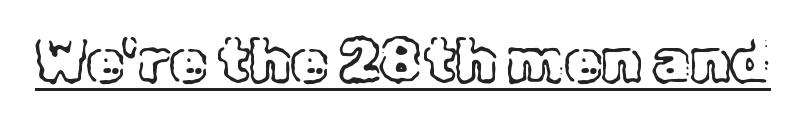
Q: Is the text italic (slanted)? A: No, it is upright.
Q: Is the text underlined? A: Yes.
Q: Is the spacing between letters normal or unusually wide? A: Normal.
Q: Width (condensed, normal, or wide)? A: Normal.
Q: x-height? A: Medium.
Q: Monospaced? A: No.
